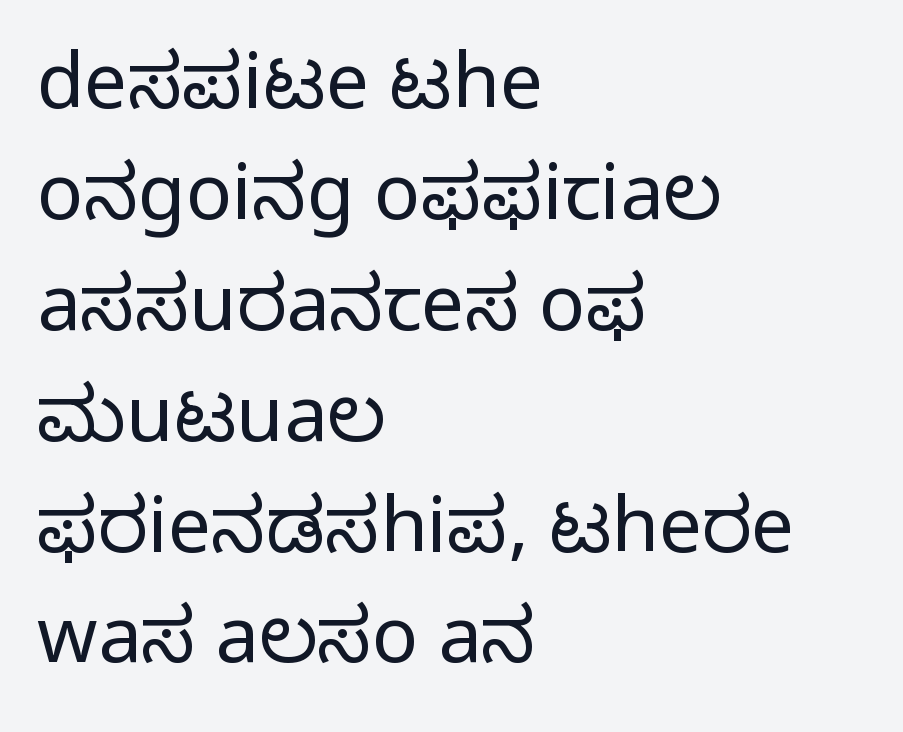
Q: Is the text bold? A: No.
Q: Is the text italic (slanted)? A: No, it is upright.
Q: Is the typeface a serif or a sans-serif typeface? A: Sans-serif.
Q: Is the text underlined? A: No.
Q: How is the paragraph aligned? A: Left-aligned.
Q: Is the spacing between letters normal or unusually wide? A: Normal.
Q: Is the spacing between lines tight, normal or loose? A: Normal.
Q: Width (condensed, normal, or wide)? A: Normal.
Q: Stroke contrast? A: Low.
Q: x-height? A: Medium.
Q: Monospaced? A: No.
